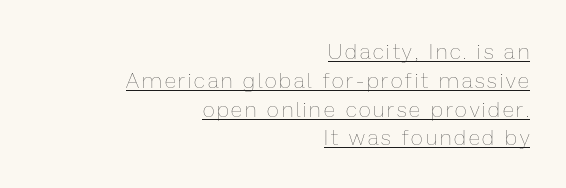
The image shows 21 px text type, upright; set right-aligned, normal line spacing (1.37x), underlined.
